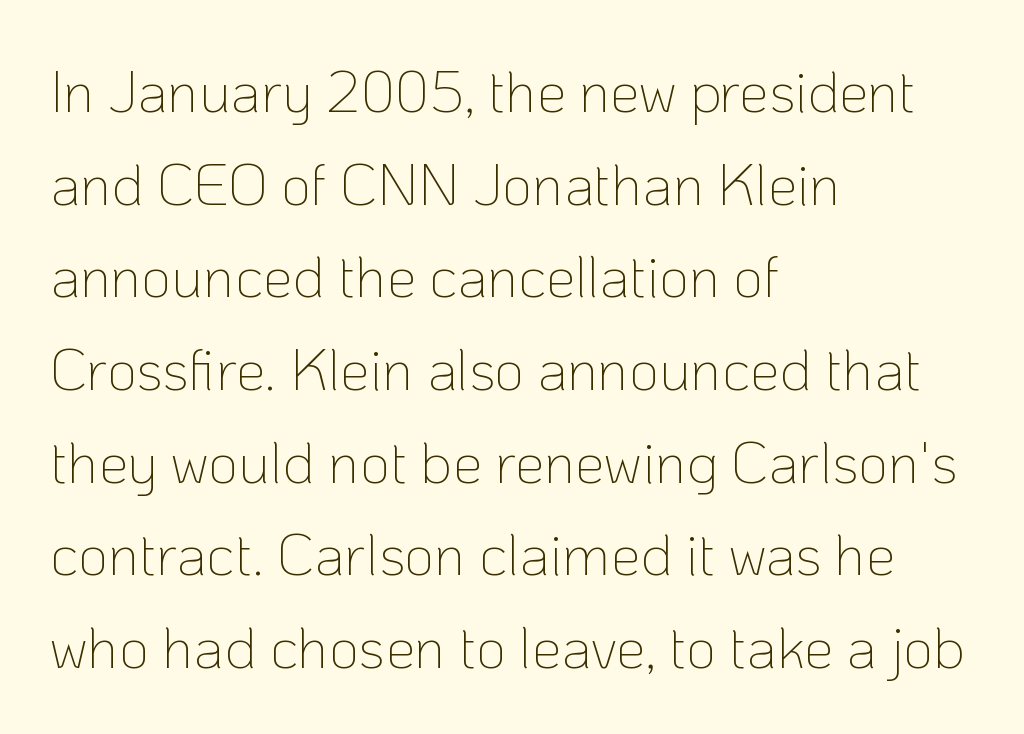
{"serif": "no", "italic": "no", "bold": "no", "weight": "thin", "width": "normal", "stroke_contrast": "low", "x_height": "medium", "monospaced": "no", "underline": "no", "align": "left", "line_spacing": "normal", "line_spacing_ratio": 1.57, "letter_spacing": "normal", "letter_spacing_em": 0.0, "glyph_px": 59}
